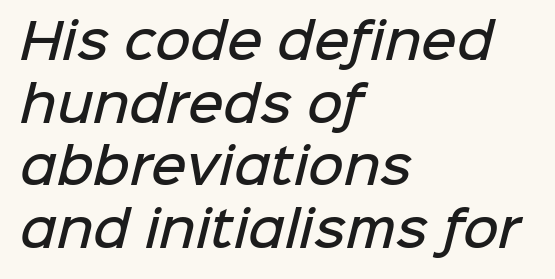
{"serif": "no", "bold": "semi", "weight": "semibold", "width": "normal", "stroke_contrast": "low", "x_height": "medium", "monospaced": "no", "underline": "no", "align": "left", "line_spacing": "normal", "line_spacing_ratio": 1.28, "letter_spacing": "normal", "letter_spacing_em": 0.0, "glyph_px": 49}
